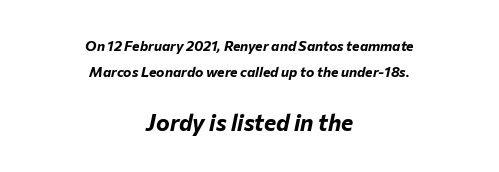
The image shows 23 px bold type, italic (leaning right); set centered, line spacing 1.87x, normal letter spacing, not underlined; the second (bottom) block is 1.64x larger.
